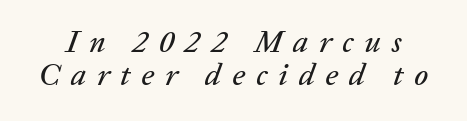
Lines of text with bare space underneath. Caption: expanded tracking, letters set apart. Compared with typical paragraphs, the rows here are closer together. A typesetter would call this proportional, since set widths differ per character. Posture: slanted.
